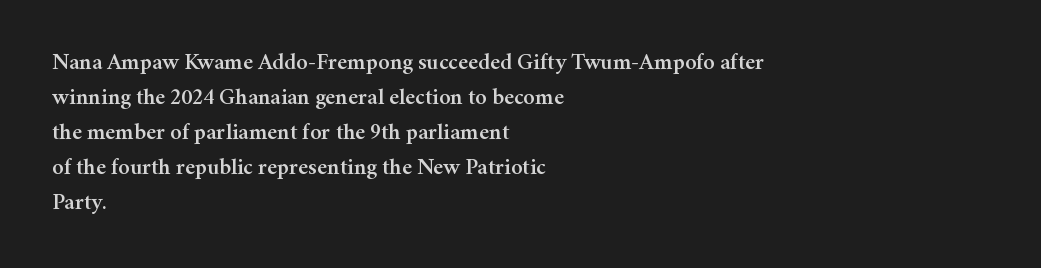
Left-aligned paragraph, ragged on the right. This sample uses an upright cut, with every glyph sitting square on the baseline. Only glyphs here, with clear space below each row. In terms of letterspacing, this is plain default setting. The line-height multiplier appears to be the usual default.
